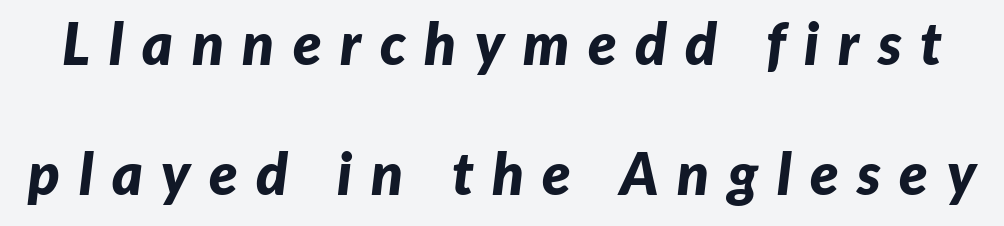
{"italic": "yes", "lean": "right", "slant_degrees": 7, "bold": "yes", "weight": "bold", "width": "normal", "stroke_contrast": "low", "x_height": "medium", "monospaced": "no", "underline": "no", "line_spacing": "loose", "line_spacing_ratio": 2.25, "letter_spacing": "wide", "letter_spacing_em": 0.32, "glyph_px": 58}
